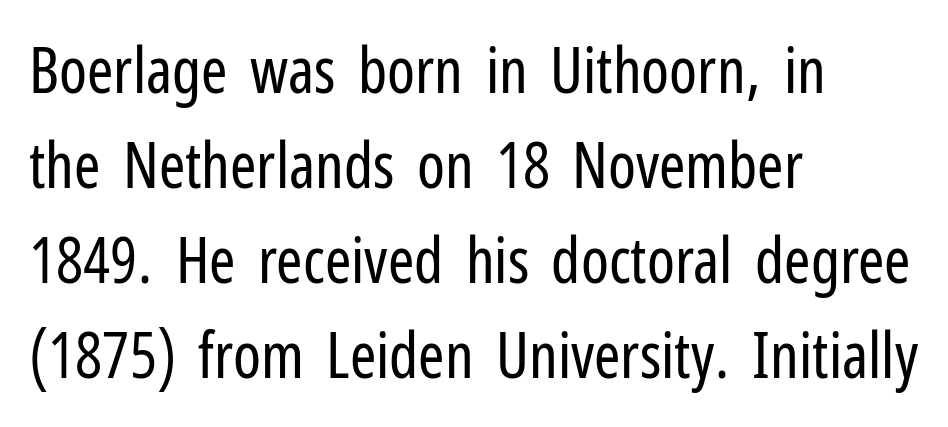
Q: Is the text bold? A: No.
Q: Is the text italic (slanted)? A: No, it is upright.
Q: Is the typeface a serif or a sans-serif typeface? A: Sans-serif.
Q: Is the text underlined? A: No.
Q: How is the paragraph aligned? A: Left-aligned.
Q: Is the spacing between letters normal or unusually wide? A: Normal.
Q: Is the spacing between lines tight, normal or loose? A: Normal.
Q: Width (condensed, normal, or wide)? A: Condensed.
Q: Stroke contrast? A: Low.
Q: x-height? A: Medium.
Q: Monospaced? A: No.
